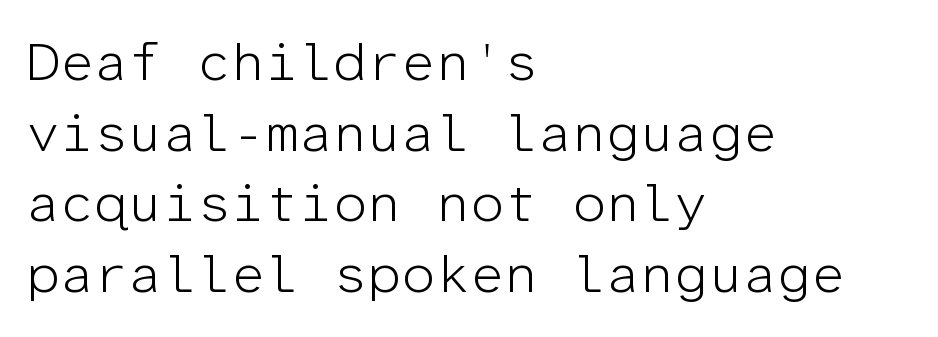
Q: Is the text bold? A: No.
Q: Is the text italic (slanted)? A: No, it is upright.
Q: Is the typeface a serif or a sans-serif typeface? A: Sans-serif.
Q: Is the text underlined? A: No.
Q: How is the paragraph aligned? A: Left-aligned.
Q: Is the spacing between letters normal or unusually wide? A: Normal.
Q: Is the spacing between lines tight, normal or loose? A: Normal.
Q: Width (condensed, normal, or wide)? A: Normal.
Q: Stroke contrast? A: Low.
Q: x-height? A: Medium.
Q: Monospaced? A: Yes.
